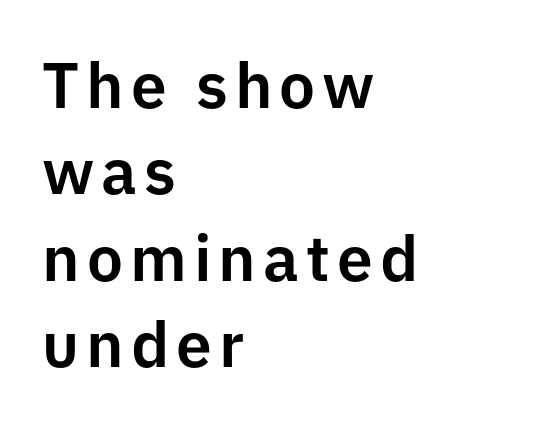
Observe the absence of serifs on each vertical stroke in this sample. Is there any slant? The stems are plumb. This sample has the flowing, uneven cadence of proportional lettering. Has an underline been added? It has not. A typesetter would call this leading conventional body-copy spacing.
